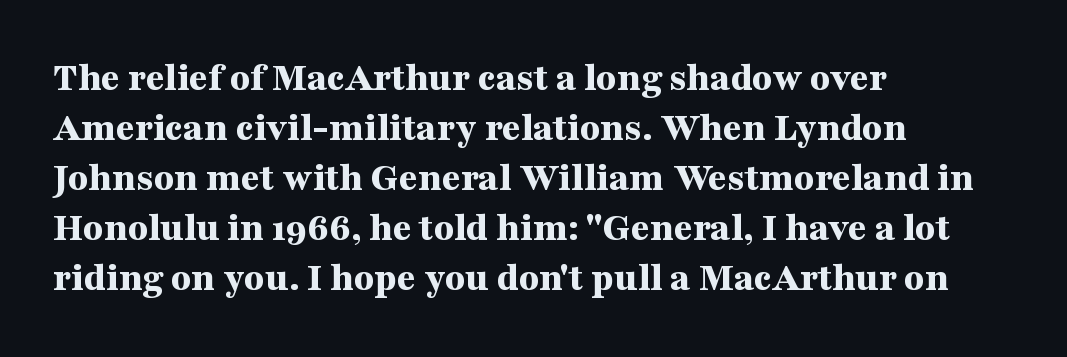
The paragraph has a hard left edge and a soft right edge. Weight: bold. The text was rendered using a seriffed face with decorative stroke endings. Do the letters lean? They stand straight. Varying glyph widths throughout — classic text-font behaviour.
